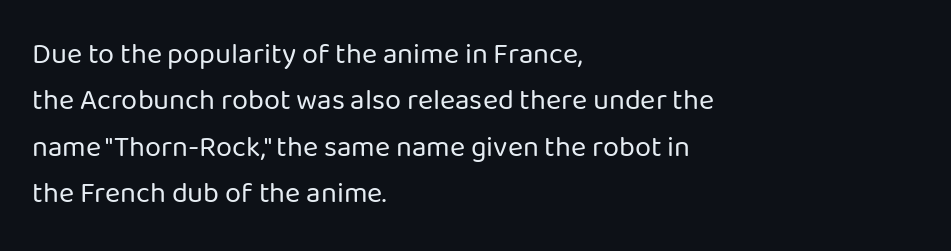
Q: Is the text bold? A: No.
Q: Is the text italic (slanted)? A: No, it is upright.
Q: Is the typeface a serif or a sans-serif typeface? A: Sans-serif.
Q: Is the text underlined? A: No.
Q: How is the paragraph aligned? A: Left-aligned.
Q: Is the spacing between letters normal or unusually wide? A: Normal.
Q: Is the spacing between lines tight, normal or loose? A: Normal.
Q: Width (condensed, normal, or wide)? A: Normal.
Q: Stroke contrast? A: Low.
Q: x-height? A: Medium.
Q: Monospaced? A: No.
